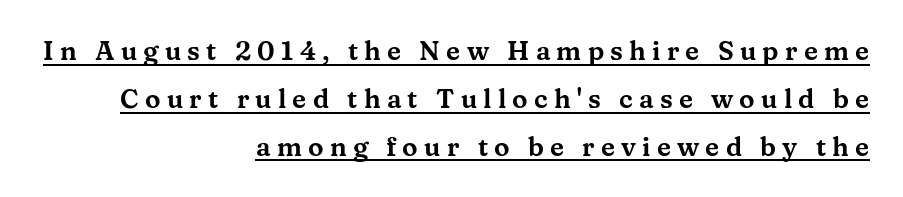
The image shows 26 px text type, upright; set right-aligned, line spacing 1.84x, unusually wide letter spacing (+0.24 em), underlined.
